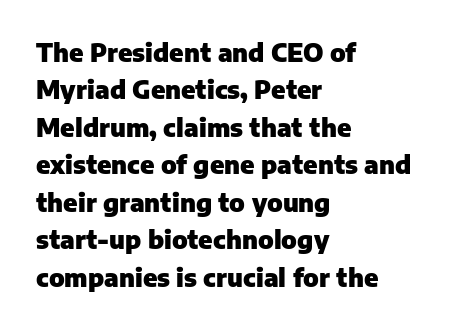
{"italic": "no", "bold": "yes", "underline": "no", "align": "left", "line_spacing": "normal", "line_spacing_ratio": 1.5, "letter_spacing": "normal", "letter_spacing_em": 0.0, "glyph_px": 25}
